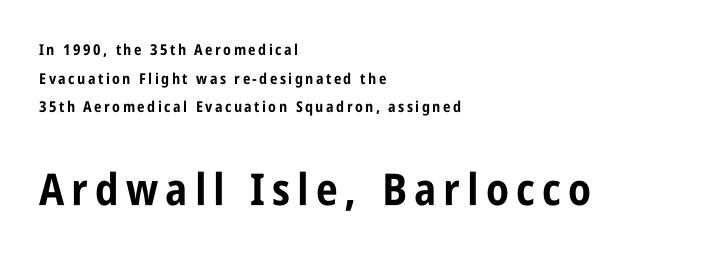
This block would shrink considerably if given ordinary leading; it's expanded now. These lines are rendered in a variable-pitch font. Rule under the text: the space is simply empty. In terms of letterform style, serifs are entirely absent. Posture: upright roman. These words are printed bold, with thick strokes throughout.
